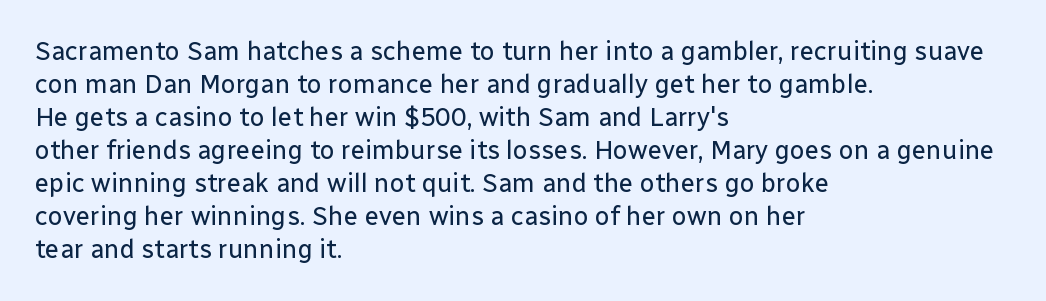
Q: Is the text bold? A: No.
Q: Is the text italic (slanted)? A: No, it is upright.
Q: Is the text underlined? A: No.
Q: How is the paragraph aligned? A: Left-aligned.
Q: Is the spacing between letters normal or unusually wide? A: Normal.
Q: Is the spacing between lines tight, normal or loose? A: Normal.
